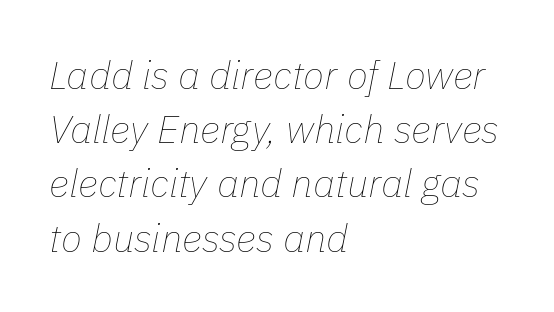
Caption: face not bold, strokes unweighted. Proportional: the letters do not fall into vertical columns. Each new line begins a customary step beneath the previous one. Anything drawn beneath the words? Only blank space. Each line starts at the same left margin while the right side varies. The whole block is typeset with a tilt.
